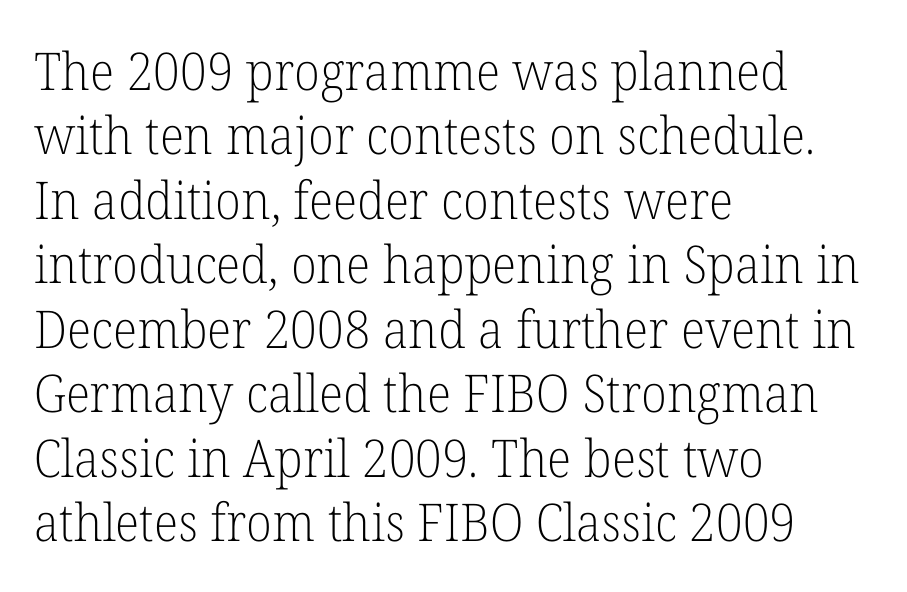
{"serif": "yes", "italic": "no", "bold": "no", "weight": "light", "width": "normal", "stroke_contrast": "low", "x_height": "medium", "monospaced": "no", "underline": "no", "align": "left", "line_spacing_ratio": 1.24, "letter_spacing": "normal", "letter_spacing_em": 0.0, "glyph_px": 52}
